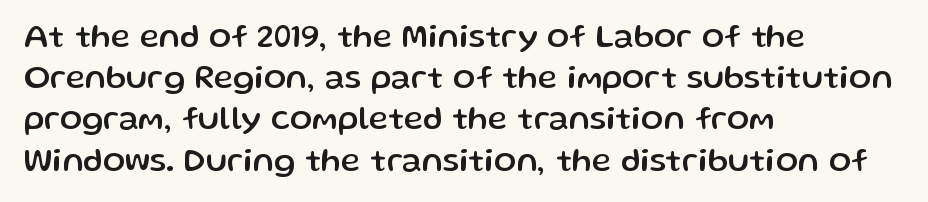
The image shows 33 px sans-serif type, upright; set left-aligned, normal line spacing (1.25x), normal letter spacing, not underlined; low stroke contrast and a medium x-height.
